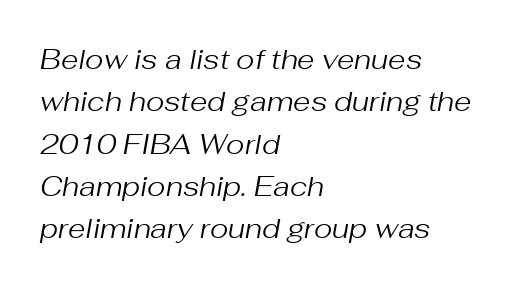
The image shows 28 px regular-weight type, italic (leaning right); set left-aligned, normal line spacing (1.51x), normal letter spacing, not underlined; medium stroke contrast and a medium x-height.
